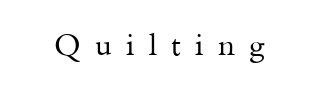
{"serif": "yes", "italic": "no", "bold": "no", "weight": "regular", "width": "normal", "stroke_contrast": "medium", "x_height": "small", "monospaced": "no", "underline": "no", "letter_spacing": "wide", "letter_spacing_em": 0.48, "glyph_px": 30}
